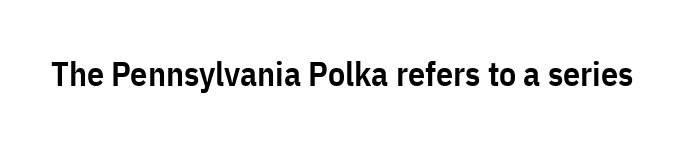
Q: Is the text bold? A: Semi-bold.
Q: Is the text italic (slanted)? A: No, it is upright.
Q: Is the typeface a serif or a sans-serif typeface? A: Sans-serif.
Q: Is the text underlined? A: No.
Q: Is the spacing between letters normal or unusually wide? A: Normal.
Q: Width (condensed, normal, or wide)? A: Condensed.
Q: Stroke contrast? A: Low.
Q: x-height? A: Medium.
Q: Monospaced? A: No.
